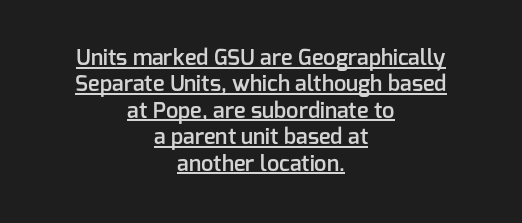
{"italic": "no", "bold": "semi", "underline": "yes", "align": "center", "line_spacing_ratio": 1.2, "letter_spacing": "normal", "letter_spacing_em": 0.0, "glyph_px": 22}
